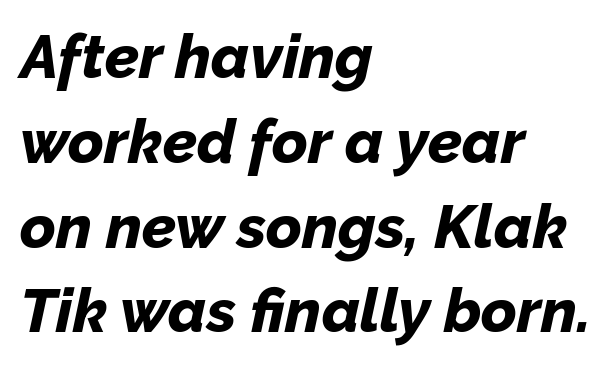
Q: Is the text bold? A: Yes.
Q: Is the text italic (slanted)? A: Yes, it leans right by about 12 degrees.
Q: Is the text underlined? A: No.
Q: How is the paragraph aligned? A: Left-aligned.
Q: Is the spacing between letters normal or unusually wide? A: Normal.
Q: Is the spacing between lines tight, normal or loose? A: Normal.
Q: Width (condensed, normal, or wide)? A: Normal.
Q: Stroke contrast? A: Low.
Q: x-height? A: Medium.
Q: Monospaced? A: No.
